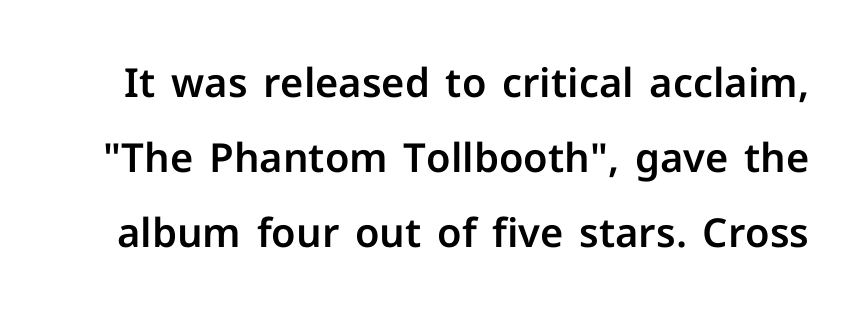
Q: Is the text italic (slanted)? A: No, it is upright.
Q: Is the typeface a serif or a sans-serif typeface? A: Sans-serif.
Q: Is the text underlined? A: No.
Q: Is the spacing between letters normal or unusually wide? A: Normal.
Q: Width (condensed, normal, or wide)? A: Normal.
Q: Stroke contrast? A: Low.
Q: x-height? A: Medium.
Q: Monospaced? A: No.
